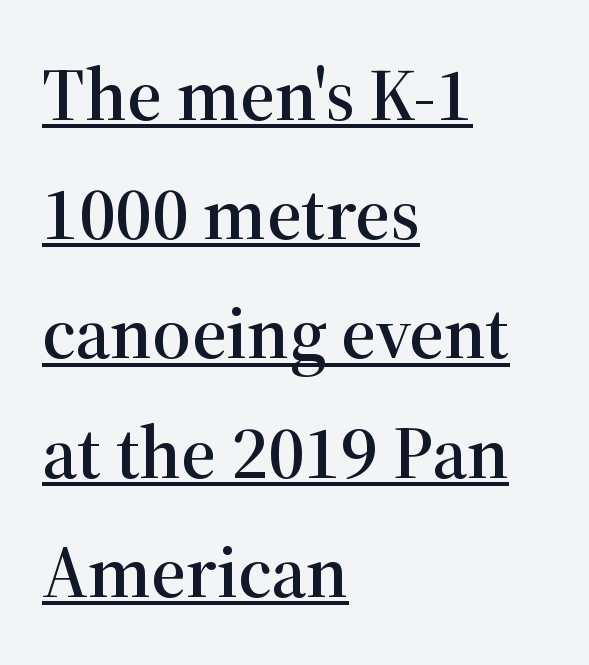
{"serif": "yes", "italic": "no", "width": "normal", "stroke_contrast": "high", "x_height": "medium", "monospaced": "no", "underline": "yes", "align": "left", "line_spacing": "normal", "line_spacing_ratio": 1.59, "letter_spacing": "normal", "letter_spacing_em": 0.0, "glyph_px": 75}
